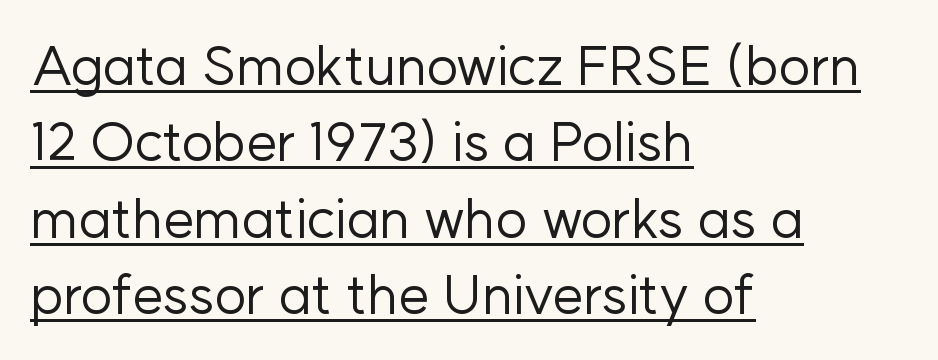
Q: Is the text bold? A: No.
Q: Is the text italic (slanted)? A: No, it is upright.
Q: Is the typeface a serif or a sans-serif typeface? A: Sans-serif.
Q: Is the text underlined? A: Yes.
Q: How is the paragraph aligned? A: Left-aligned.
Q: Is the spacing between letters normal or unusually wide? A: Normal.
Q: Is the spacing between lines tight, normal or loose? A: Normal.
Q: Width (condensed, normal, or wide)? A: Normal.
Q: Stroke contrast? A: Low.
Q: x-height? A: Medium.
Q: Monospaced? A: No.
